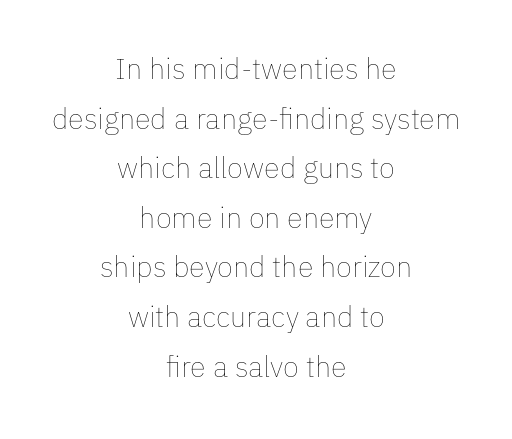
Q: Is the text bold? A: No.
Q: Is the text italic (slanted)? A: No, it is upright.
Q: Is the text underlined? A: No.
Q: How is the paragraph aligned? A: Centered.
Q: Is the spacing between letters normal or unusually wide? A: Normal.
Q: Width (condensed, normal, or wide)? A: Normal.
Q: Stroke contrast? A: Low.
Q: x-height? A: Medium.
Q: Monospaced? A: No.
